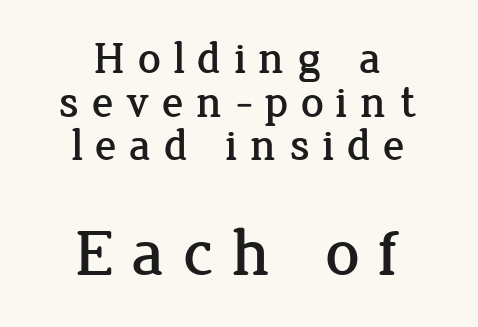
The face used here is proportionally spaced, like ordinary book or web type. Closely set lines give the paragraph a compact silhouette. Horizontal alignment here is central, giving a formal, balanced look. The letterforms stand isolated, each surrounded by extra space.
